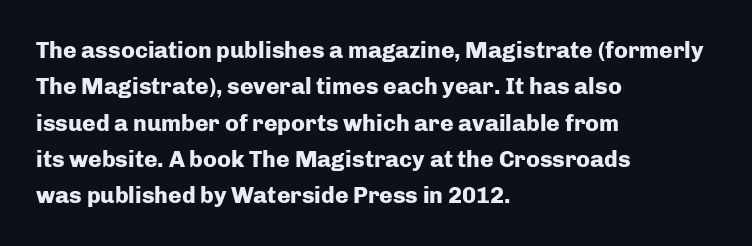
The image shows 23 px bold type, upright; set left-aligned, normal line spacing (1.58x), normal letter spacing, not underlined.
